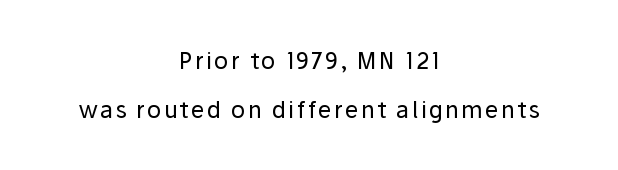
{"italic": "no", "bold": "no", "underline": "no", "align": "center", "line_spacing": "loose", "line_spacing_ratio": 2.12, "glyph_px": 23}
